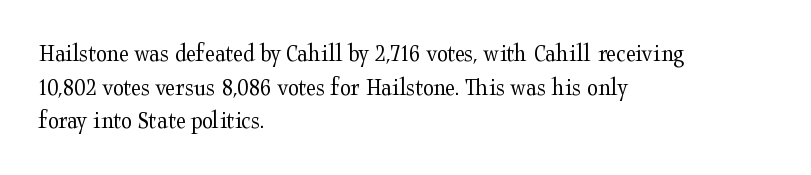
The image shows 25 px text type, upright; set left-aligned, normal line spacing (1.35x), normal letter spacing, not underlined.
